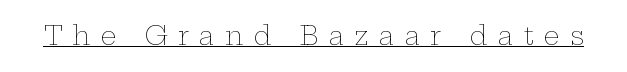
The image shows 25 px text type, upright; set unusually wide letter spacing (+0.41 em), underlined.
